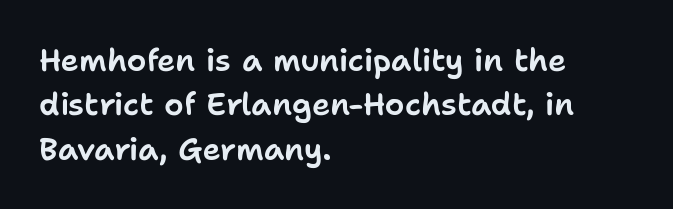
{"serif": "no", "italic": "no", "width": "normal", "stroke_contrast": "low", "x_height": "medium", "monospaced": "no", "underline": "no", "align": "left", "line_spacing": "normal", "line_spacing_ratio": 1.43, "letter_spacing": "normal", "letter_spacing_em": 0.0, "glyph_px": 31}
